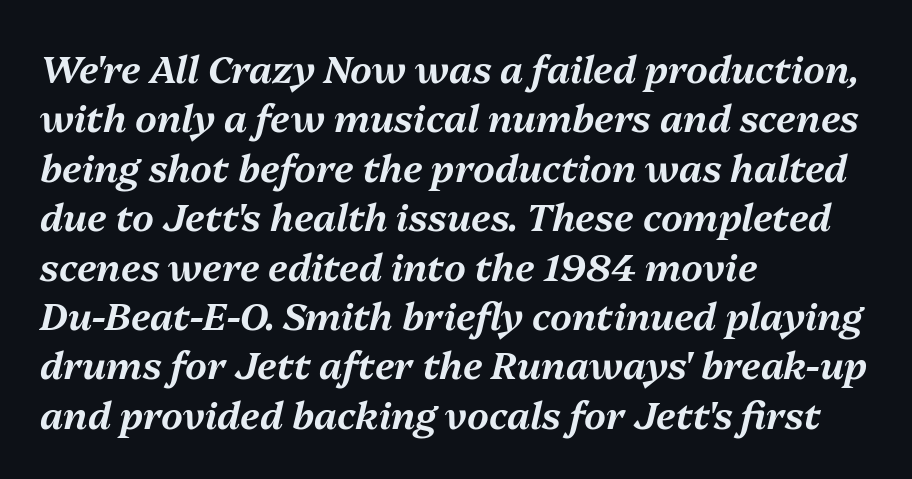
The image shows 38 px text type, italic (leaning right); set left-aligned, normal line spacing (1.3x), normal letter spacing, not underlined; medium stroke contrast and a medium x-height.
